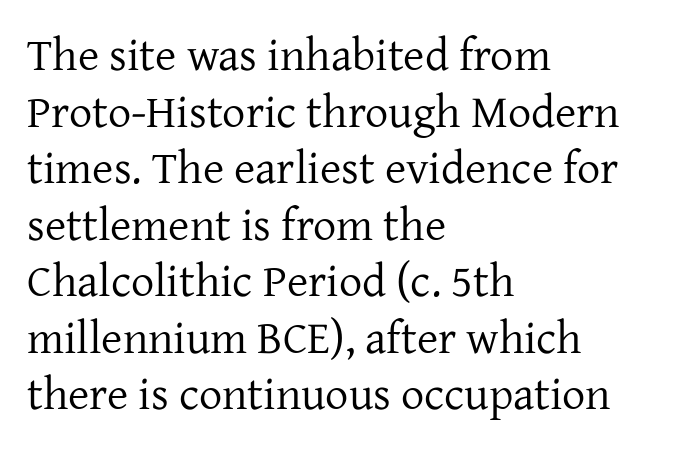
The image shows 46 px regular-weight serif type, upright; set left-aligned, line spacing 1.23x, normal letter spacing, not underlined; low stroke contrast and a medium x-height.
